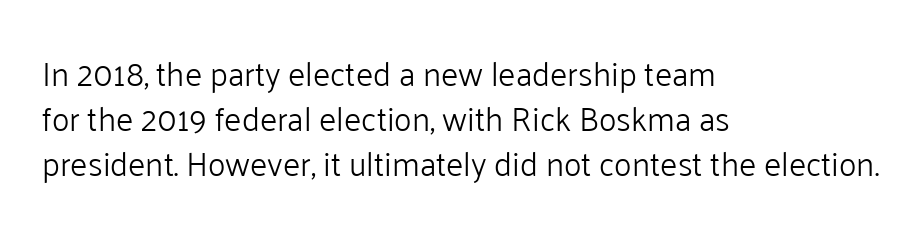
Underlining? Definitely not there. The lines sit at an ordinary, default distance from one another. Nope, not italic — everything's standing straight. The letters sit at their default tracking, neither squeezed nor spread.
